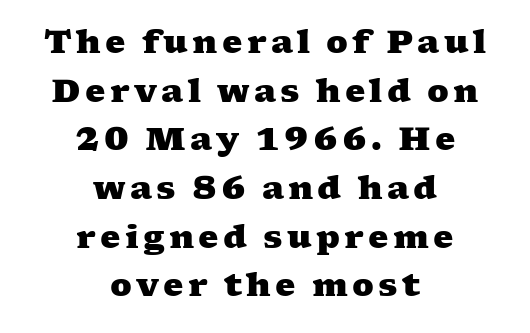
The image shows 32 px heavy, wide serif type; set centered, normal line spacing (1.52x), not underlined; medium stroke contrast and a medium x-height.
